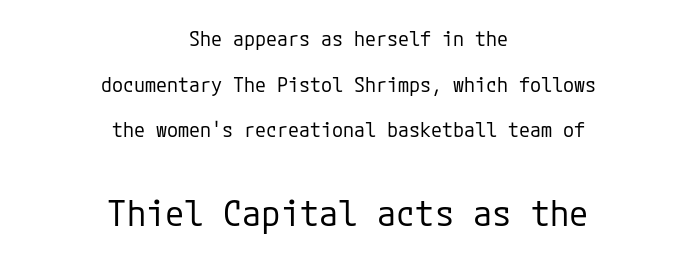
Q: Is the text bold? A: No.
Q: Is the text italic (slanted)? A: No, it is upright.
Q: Is the typeface a serif or a sans-serif typeface? A: Sans-serif.
Q: Is the text underlined? A: No.
Q: How is the paragraph aligned? A: Centered.
Q: Is the spacing between letters normal or unusually wide? A: Normal.
Q: Is the spacing between lines tight, normal or loose? A: Loose.
Q: Which block of text is set in a larger size, the first (top) or the second (bottom)? A: The second (bottom) one.
Q: Width (condensed, normal, or wide)? A: Normal.
Q: Stroke contrast? A: Low.
Q: x-height? A: Medium.
